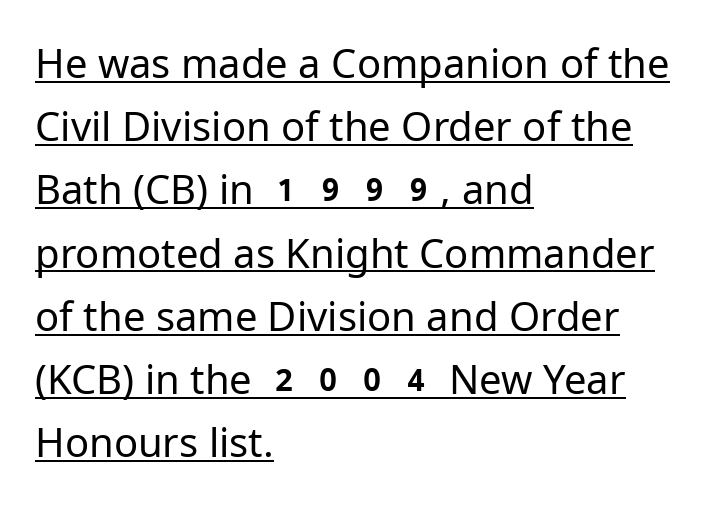
{"serif": "no", "italic": "no", "bold": "no", "weight": "regular", "width": "normal", "stroke_contrast": "low", "x_height": "medium", "monospaced": "no", "underline": "yes", "align": "left", "line_spacing": "normal", "line_spacing_ratio": 1.58, "letter_spacing": "normal", "letter_spacing_em": 0.0, "glyph_px": 40}
